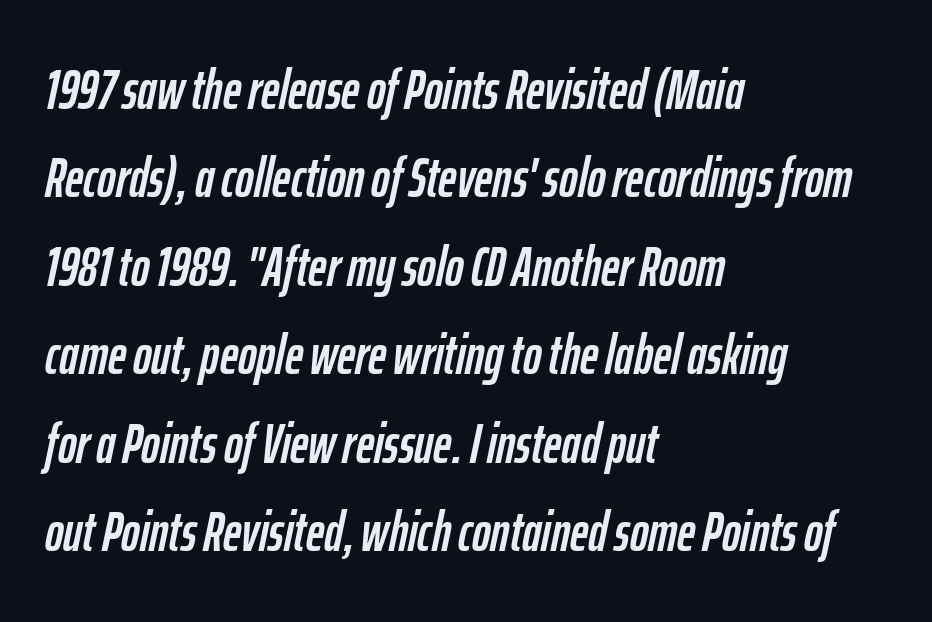
{"italic": "yes", "lean": "right", "slant_degrees": 12, "width": "condensed", "stroke_contrast": "low", "x_height": "medium", "monospaced": "no", "underline": "no", "align": "left", "line_spacing": "normal", "line_spacing_ratio": 1.58, "letter_spacing": "normal", "letter_spacing_em": 0.0, "glyph_px": 56}
